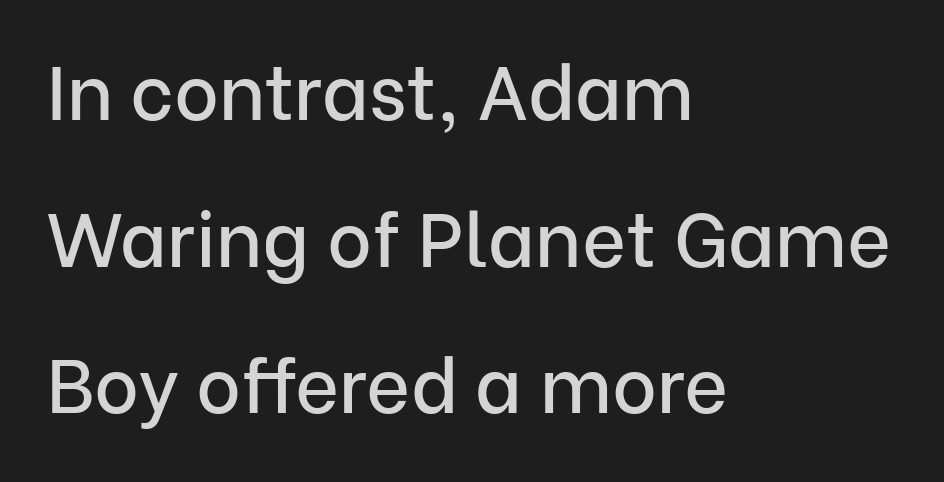
{"serif": "no", "italic": "no", "width": "normal", "stroke_contrast": "low", "x_height": "medium", "monospaced": "no", "underline": "no", "align": "left", "line_spacing": "loose", "line_spacing_ratio": 1.93, "letter_spacing": "normal", "letter_spacing_em": 0.0, "glyph_px": 76}
